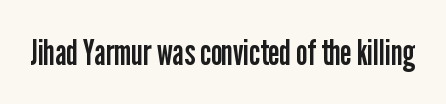
The image shows 36 px regular-weight, condensed sans-serif type, upright; set normal letter spacing, not underlined; low stroke contrast and a medium x-height.
